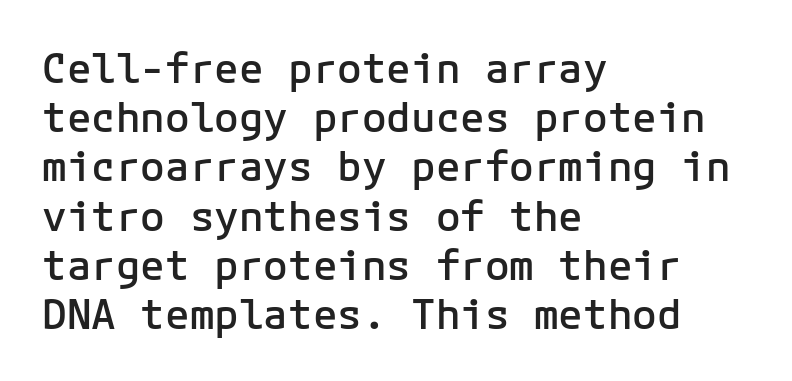
The image shows 41 px semibold sans-serif type, upright; set left-aligned, line spacing 1.2x, normal letter spacing, not underlined; low stroke contrast and a medium x-height.
